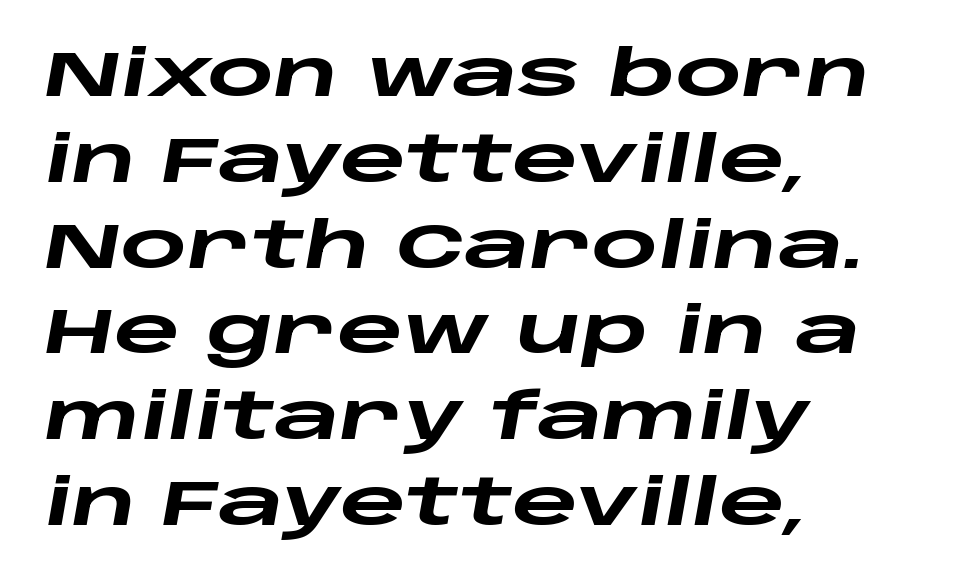
The image shows 64 px heavy, wide type, italic (leaning right); set left-aligned, normal line spacing (1.34x), normal letter spacing, not underlined; low stroke contrast and a large x-height.
